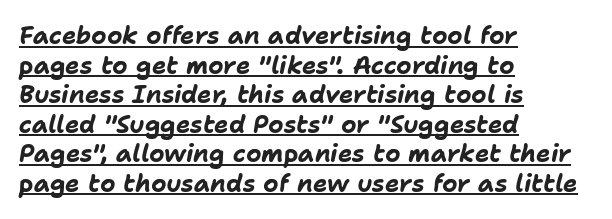
{"italic": "yes", "lean": "right", "slant_degrees": 11, "bold": "yes", "underline": "yes", "align": "left", "line_spacing_ratio": 1.23, "letter_spacing": "normal", "letter_spacing_em": 0.0, "glyph_px": 24}
